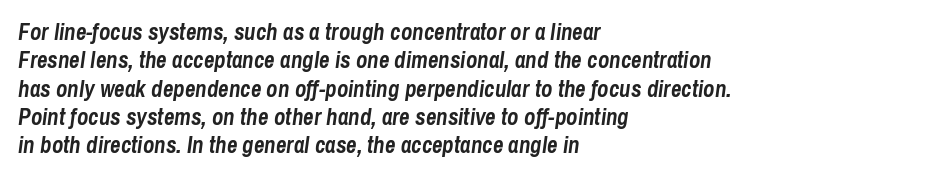
Q: Is the text bold? A: Yes.
Q: Is the text italic (slanted)? A: Yes, it leans right by about 8 degrees.
Q: Is the text underlined? A: No.
Q: How is the paragraph aligned? A: Left-aligned.
Q: Is the spacing between letters normal or unusually wide? A: Normal.
